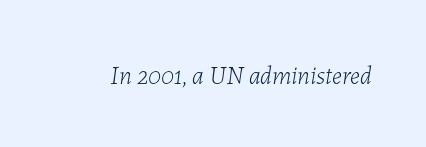
Spacing between characters is what you'd get straight out of the box. The weight would be labelled regular, book, light, or lighter still. The string is rendered with underlining switched off. Observe the lean: these are italic letterforms.
